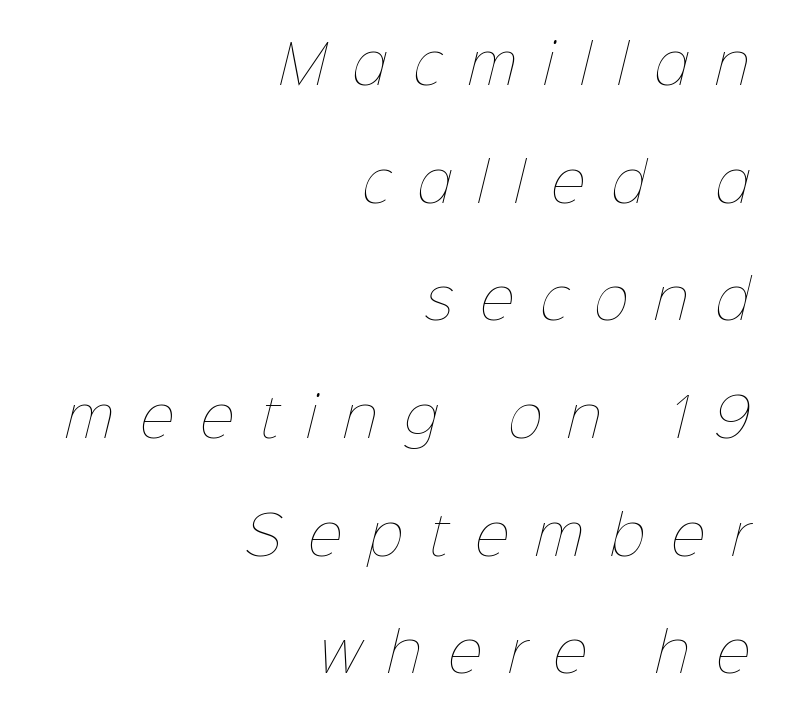
If you drew a ruler down the right edge, every line would touch it. Stems here are at most as thick as an everyday book face. Decoration check: the copy has no underline. Glyph-to-glyph distance is far greater than everyday printed text. The rendering uses natural spacing where letterforms have individual widths. Honestly, the rows look like they've been pulled way apart.
